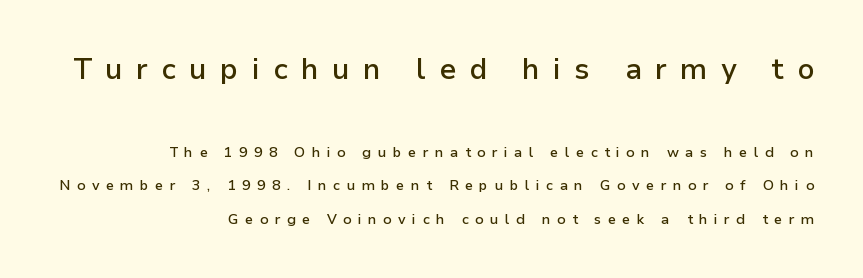
The rendering uses natural spacing where letterforms have individual widths. Interline gaps are noticeably wide in this sample. The type family on display is of the sans-serif kind. Every stem runs plumb, perpendicular to the baseline. The lines are quadded right.
